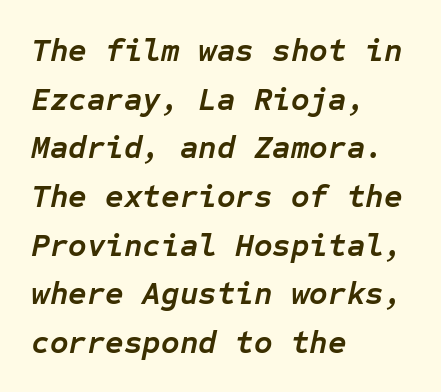
{"italic": "yes", "lean": "right", "slant_degrees": 12, "bold": "yes", "weight": "semibold", "width": "normal", "stroke_contrast": "low", "x_height": "medium", "monospaced": "yes", "underline": "no", "align": "left", "line_spacing": "normal", "line_spacing_ratio": 1.52, "letter_spacing": "normal", "letter_spacing_em": 0.0, "glyph_px": 32}
